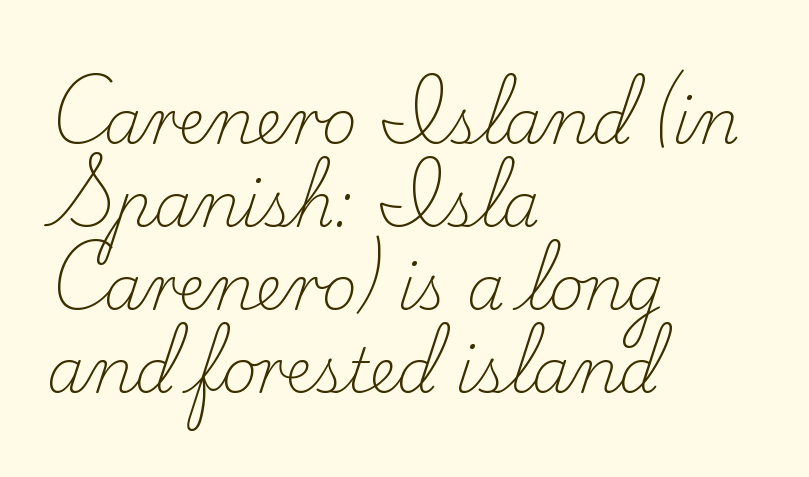
The image shows 61 px light serif type; set left-aligned, normal line spacing (1.36x), normal letter spacing, not underlined; low stroke contrast and a small x-height.
